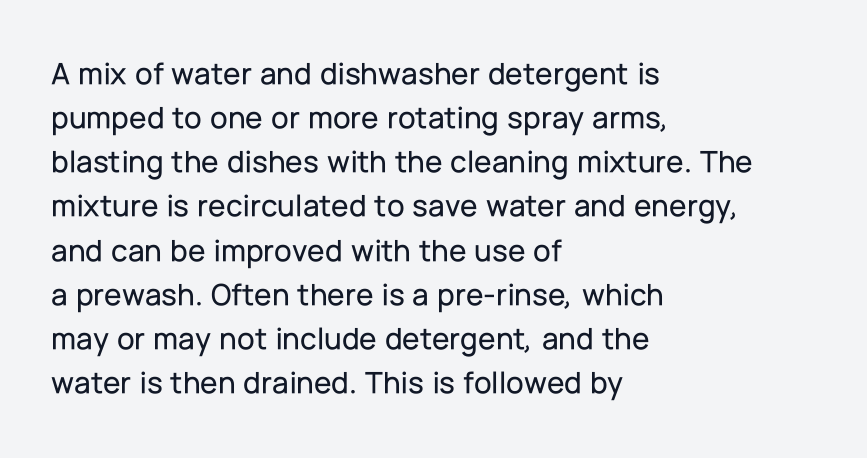
Q: Is the text italic (slanted)? A: No, it is upright.
Q: Is the typeface a serif or a sans-serif typeface? A: Sans-serif.
Q: Is the text underlined? A: No.
Q: How is the paragraph aligned? A: Left-aligned.
Q: Is the spacing between letters normal or unusually wide? A: Normal.
Q: Is the spacing between lines tight, normal or loose? A: Normal.
Q: Width (condensed, normal, or wide)? A: Normal.
Q: Stroke contrast? A: Low.
Q: x-height? A: Medium.
Q: Monospaced? A: No.
